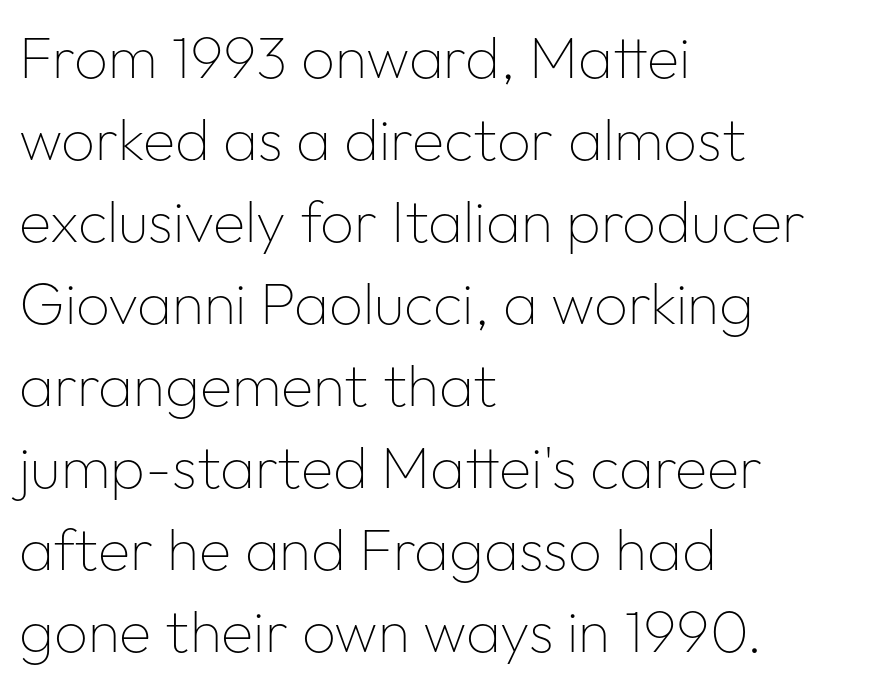
The image shows 59 px thin sans-serif type, upright; set left-aligned, normal line spacing (1.39x), normal letter spacing, not underlined; low stroke contrast and a medium x-height.
